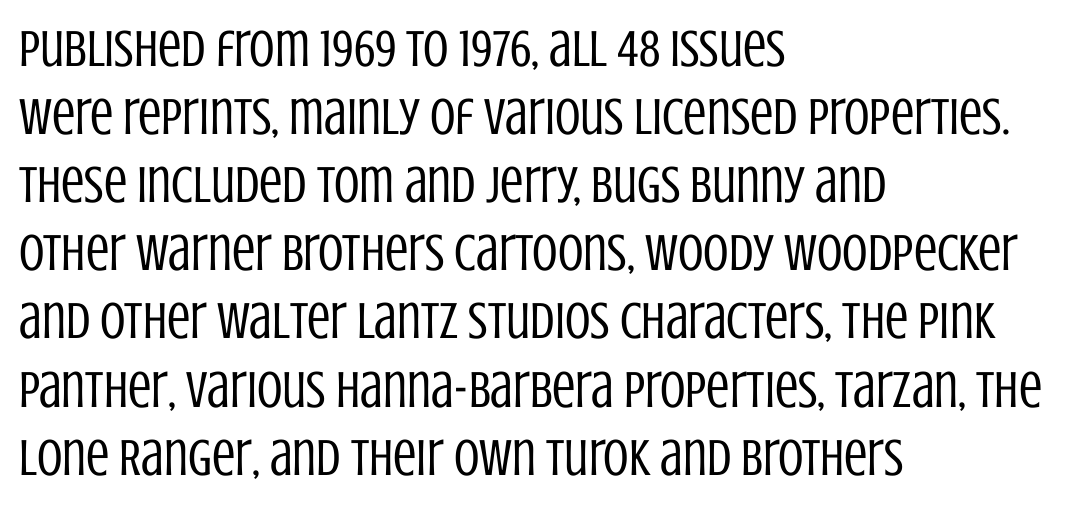
Q: Is the text bold? A: No.
Q: Is the text italic (slanted)? A: No, it is upright.
Q: Is the typeface a serif or a sans-serif typeface? A: Sans-serif.
Q: Is the text underlined? A: No.
Q: How is the paragraph aligned? A: Left-aligned.
Q: Is the spacing between letters normal or unusually wide? A: Normal.
Q: Is the spacing between lines tight, normal or loose? A: Normal.
Q: Width (condensed, normal, or wide)? A: Condensed.
Q: Stroke contrast? A: Low.
Q: x-height? A: Large.
Q: Monospaced? A: No.
